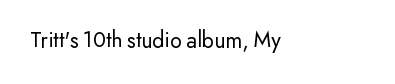
{"italic": "no", "bold": "no", "underline": "no", "align": "left", "letter_spacing": "normal", "letter_spacing_em": 0.0, "glyph_px": 23}
